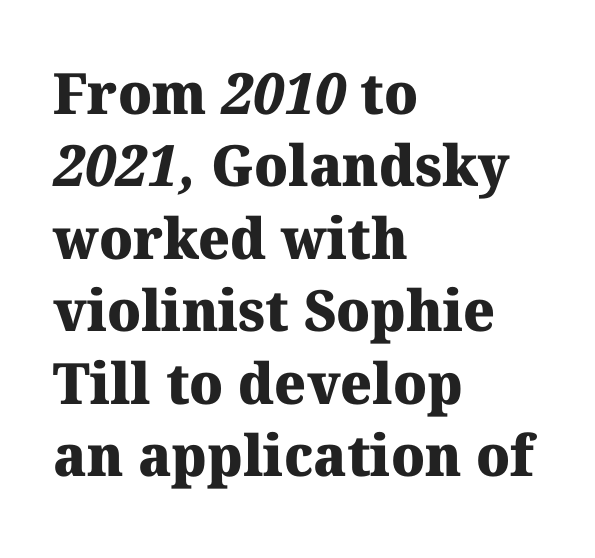
The image shows 57 px heavy serif type; set left-aligned, normal line spacing (1.27x), normal letter spacing, not underlined; medium stroke contrast and a medium x-height.
